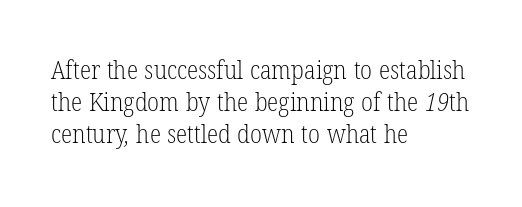
The image shows 26 px text type; set left-aligned, line spacing 1.23x, normal letter spacing, not underlined.
